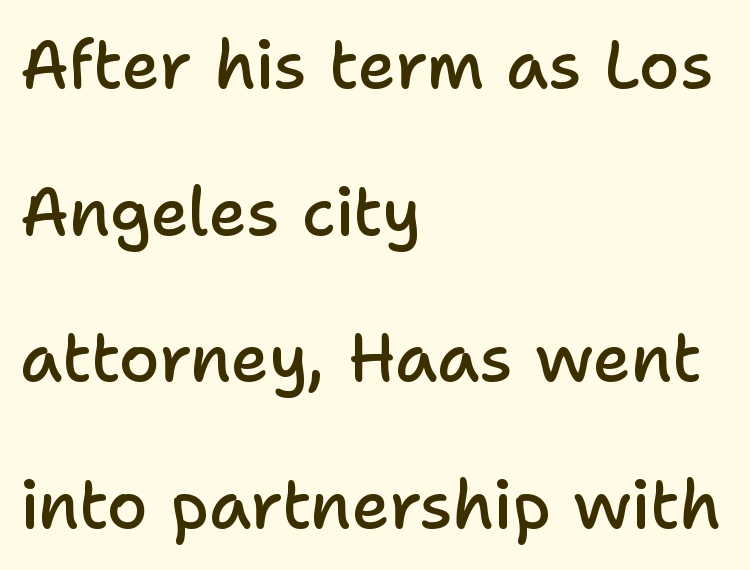
The image shows 66 px semibold sans-serif type, upright; set left-aligned, loose line spacing (2.22x), normal letter spacing, not underlined; low stroke contrast and a medium x-height.
